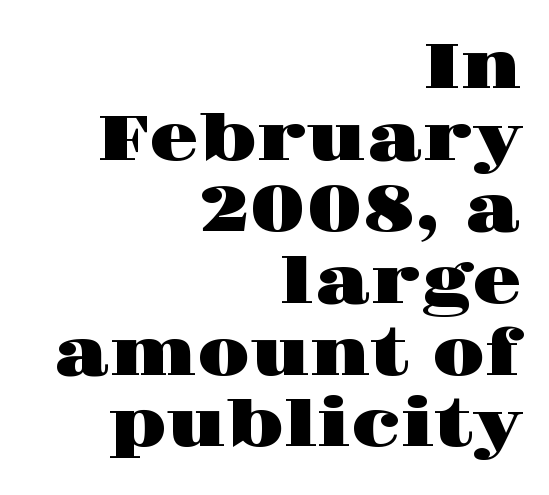
{"serif": "yes", "italic": "no", "width": "wide", "stroke_contrast": "high", "x_height": "large", "monospaced": "no", "underline": "no", "align": "right", "line_spacing": "tight", "line_spacing_ratio": 1.12, "letter_spacing": "normal", "letter_spacing_em": 0.0, "glyph_px": 64}
